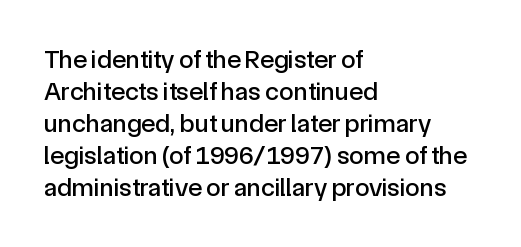
Q: Is the text italic (slanted)? A: No, it is upright.
Q: Is the text underlined? A: No.
Q: How is the paragraph aligned? A: Left-aligned.
Q: Is the spacing between letters normal or unusually wide? A: Normal.
